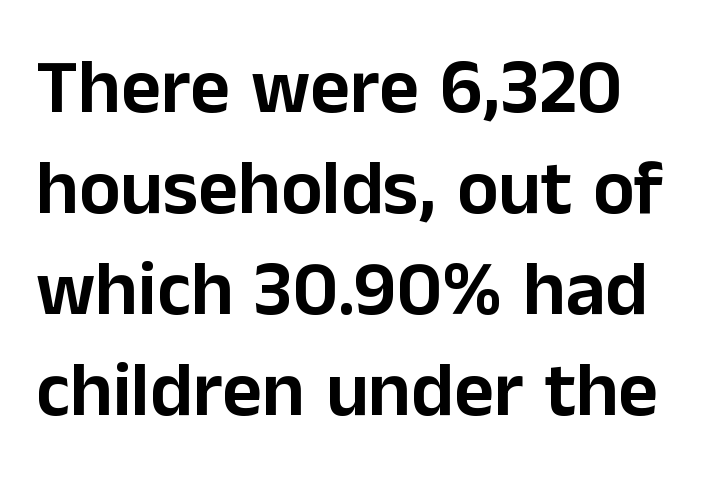
The image shows 77 px sans-serif type, upright; set normal line spacing (1.31x), normal letter spacing, not underlined; low stroke contrast and a medium x-height.
